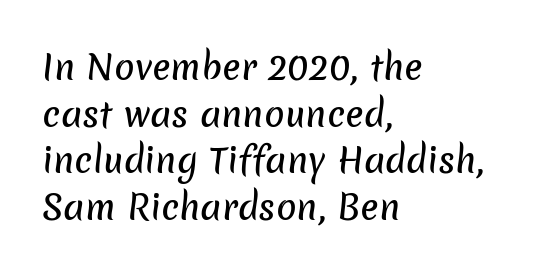
{"serif": "no", "width": "normal", "stroke_contrast": "low", "x_height": "medium", "monospaced": "no", "underline": "no", "align": "left", "line_spacing": "normal", "line_spacing_ratio": 1.37, "letter_spacing": "normal", "letter_spacing_em": 0.0, "glyph_px": 34}
